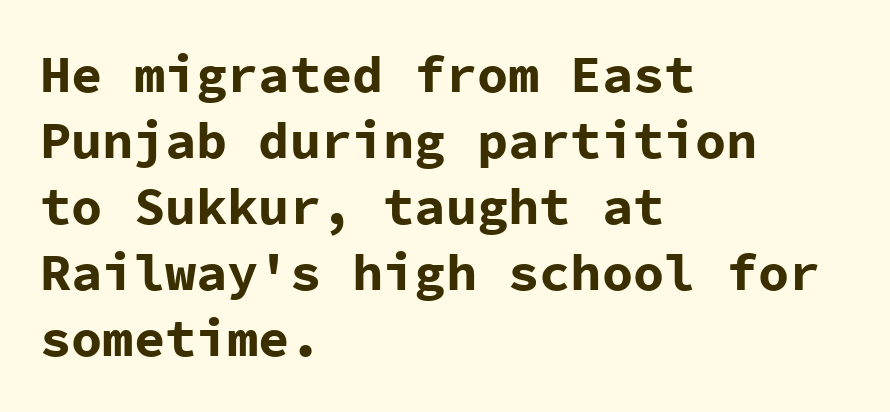
{"serif": "no", "italic": "no", "bold": "yes", "weight": "bold", "width": "normal", "stroke_contrast": "low", "x_height": "medium", "monospaced": "yes", "underline": "no", "align": "left", "line_spacing": "normal", "line_spacing_ratio": 1.27, "letter_spacing": "normal", "letter_spacing_em": 0.0, "glyph_px": 52}
